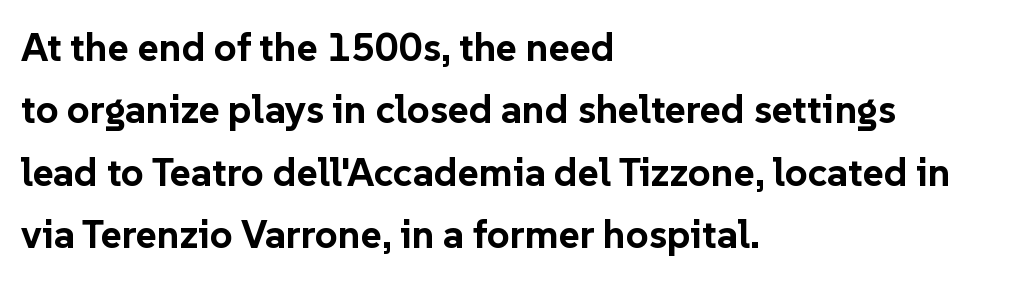
These lines are rendered in a variable-pitch font. You could call the tracking neutral — neither tight nor loose. The typesetting leans heavy: a genuine bold. Line starts are locked; line ends wander. You can tell from the bare stems that sans-serif type was used.
